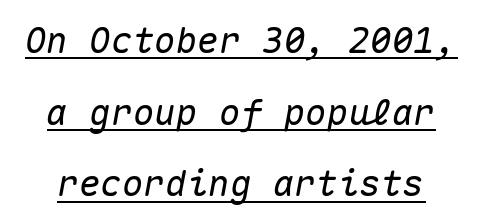
{"italic": "yes", "lean": "right", "slant_degrees": 10, "width": "normal", "stroke_contrast": "medium", "x_height": "medium", "monospaced": "yes", "underline": "yes", "line_spacing": "loose", "line_spacing_ratio": 1.99, "letter_spacing": "normal", "letter_spacing_em": 0.0, "glyph_px": 36}
